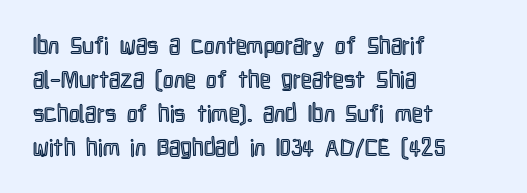
The image shows 24 px text type, upright; set left-aligned, normal line spacing (1.41x), normal letter spacing, not underlined.
